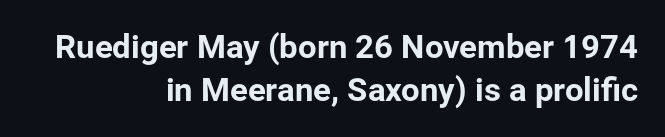
Is the block centered? No — it sits flush against the right margin. The gaps between neighbouring characters are ordinary and unremarkable. Interline gaps are of average width in this sample. Upright lettering throughout. The gap between lines stays unmarked. Nope, no serifs anywhere on these letters.
